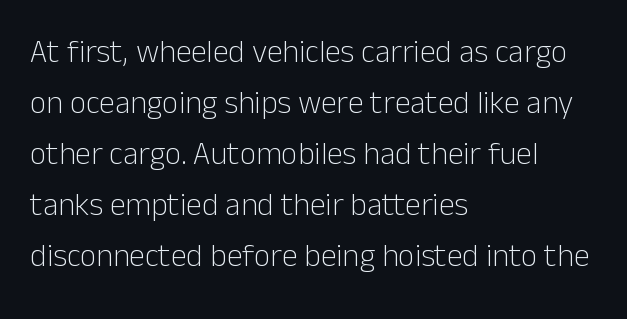
The image shows 32 px light sans-serif type, upright; set left-aligned, normal line spacing (1.59x), normal letter spacing, not underlined; low stroke contrast and a medium x-height.
